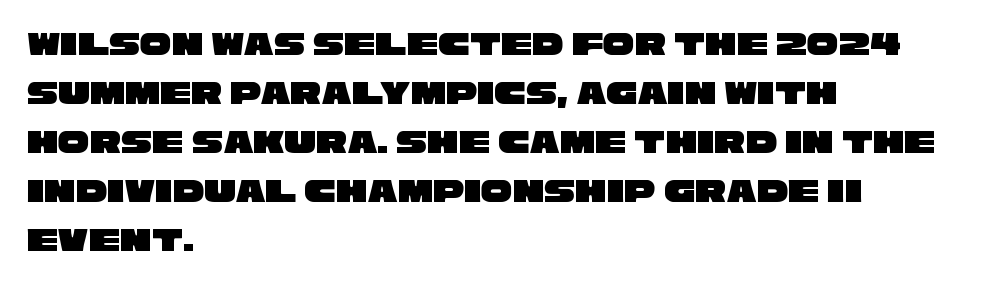
Q: Is the typeface a serif or a sans-serif typeface? A: Sans-serif.
Q: Is the text underlined? A: No.
Q: How is the paragraph aligned? A: Left-aligned.
Q: Is the spacing between letters normal or unusually wide? A: Normal.
Q: Is the spacing between lines tight, normal or loose? A: Normal.
Q: Width (condensed, normal, or wide)? A: Wide.
Q: Stroke contrast? A: Low.
Q: x-height? A: Large.
Q: Monospaced? A: No.
